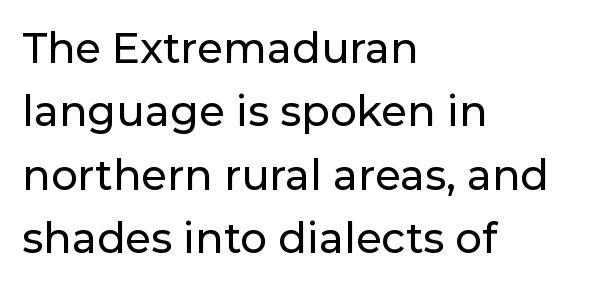
{"serif": "no", "italic": "no", "width": "normal", "stroke_contrast": "low", "x_height": "medium", "monospaced": "no", "underline": "no", "align": "left", "line_spacing": "normal", "line_spacing_ratio": 1.51, "letter_spacing": "normal", "letter_spacing_em": 0.0, "glyph_px": 42}
